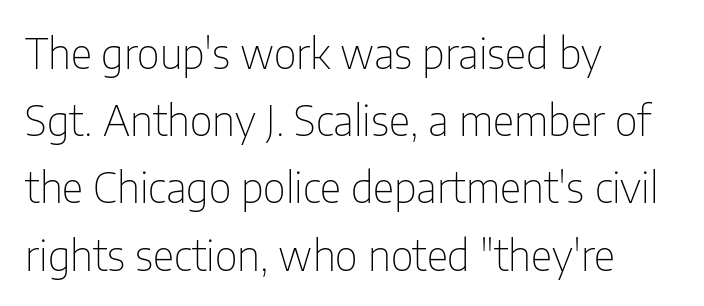
Q: Is the text bold? A: No.
Q: Is the text italic (slanted)? A: No, it is upright.
Q: Is the typeface a serif or a sans-serif typeface? A: Sans-serif.
Q: Is the text underlined? A: No.
Q: How is the paragraph aligned? A: Left-aligned.
Q: Is the spacing between letters normal or unusually wide? A: Normal.
Q: Is the spacing between lines tight, normal or loose? A: Normal.
Q: Width (condensed, normal, or wide)? A: Condensed.
Q: Stroke contrast? A: Low.
Q: x-height? A: Medium.
Q: Monospaced? A: No.
